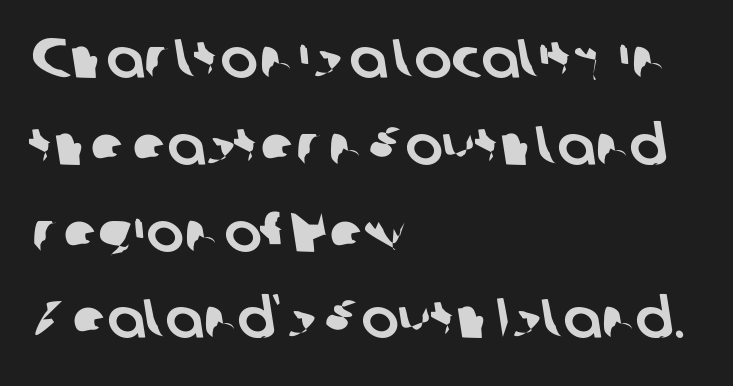
Students, observe: this is what conventionally led text looks like. Font category for this specimen: sans-serif. Line starts are locked; line ends wander. Words float on clear page, feet unadorned. Character widths vary here, with narrow letters taking less room than wide ones.
